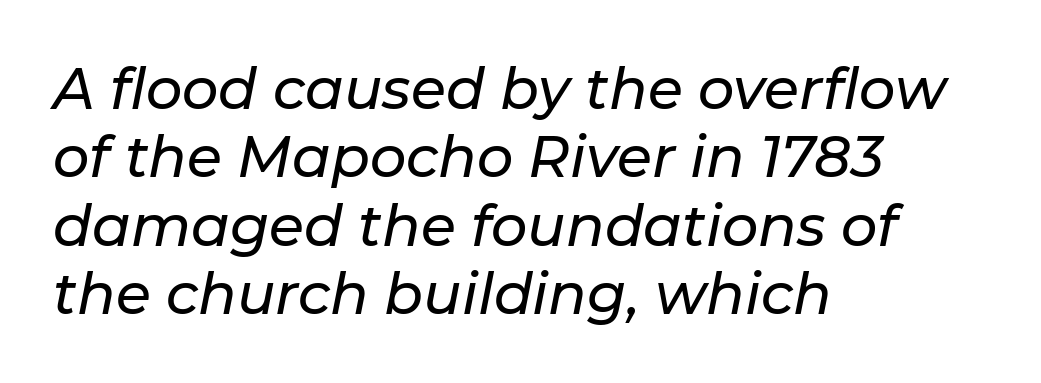
{"italic": "yes", "lean": "right", "slant_degrees": 11, "width": "normal", "stroke_contrast": "low", "x_height": "medium", "monospaced": "no", "underline": "no", "align": "left", "line_spacing_ratio": 1.2, "letter_spacing": "normal", "letter_spacing_em": 0.0, "glyph_px": 57}
